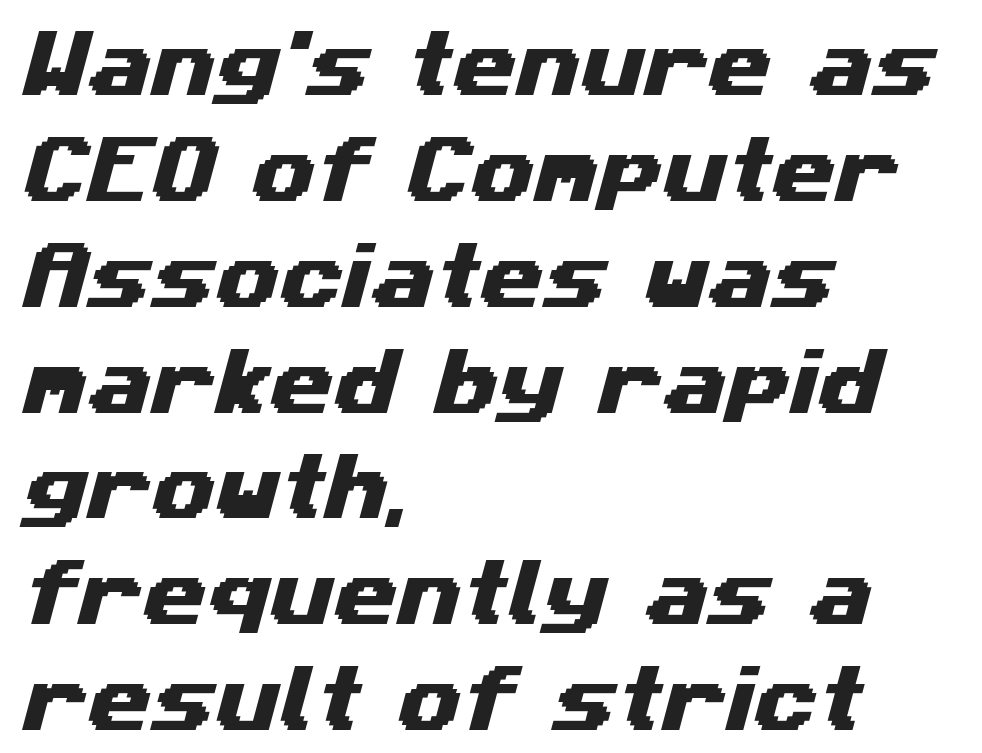
{"serif": "no", "width": "wide", "stroke_contrast": "medium", "x_height": "medium", "monospaced": "no", "underline": "no", "align": "left", "line_spacing": "normal", "line_spacing_ratio": 1.45, "letter_spacing": "normal", "letter_spacing_em": 0.0, "glyph_px": 73}
